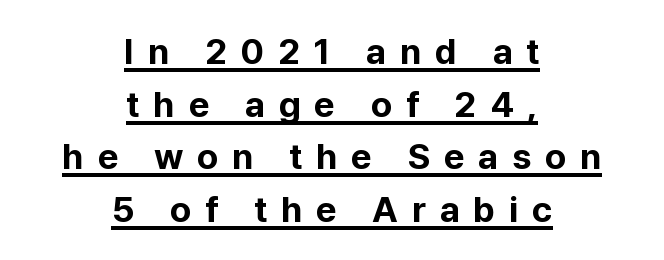
The image shows 36 px bold sans-serif type, upright; set centered, normal line spacing (1.46x), unusually wide letter spacing (+0.38 em), underlined; low stroke contrast and a medium x-height.
